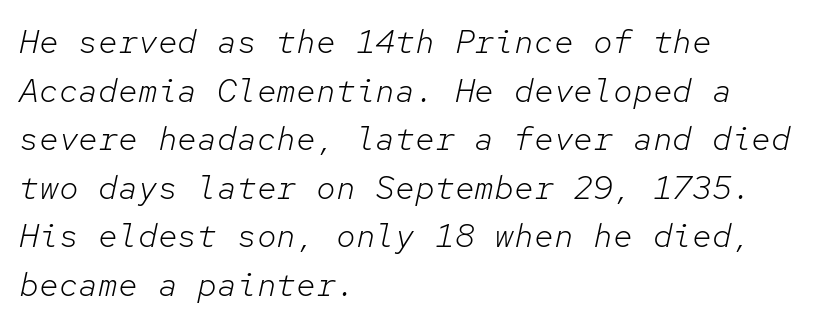
Q: Is the text bold? A: No.
Q: Is the text italic (slanted)? A: Yes, it leans right by about 12 degrees.
Q: Is the text underlined? A: No.
Q: How is the paragraph aligned? A: Left-aligned.
Q: Is the spacing between letters normal or unusually wide? A: Normal.
Q: Is the spacing between lines tight, normal or loose? A: Normal.
Q: Width (condensed, normal, or wide)? A: Normal.
Q: Stroke contrast? A: Low.
Q: x-height? A: Medium.
Q: Monospaced? A: Yes.
